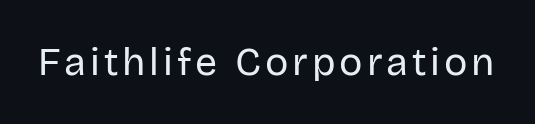
The image shows 39 px regular-weight sans-serif type, upright; set not underlined; low stroke contrast and a large x-height.
